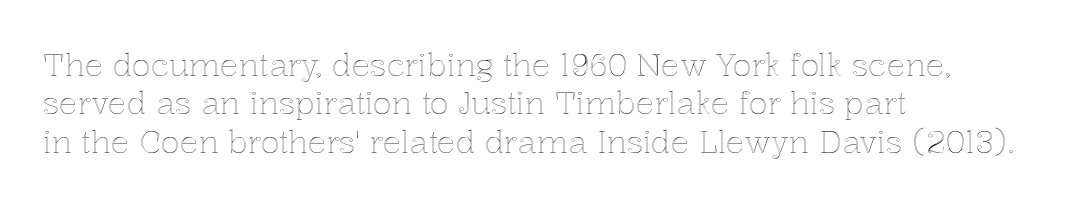
{"italic": "no", "width": "normal", "x_height": "medium", "monospaced": "no", "underline": "no", "align": "left", "line_spacing_ratio": 1.24, "letter_spacing": "normal", "letter_spacing_em": 0.0, "glyph_px": 31}
